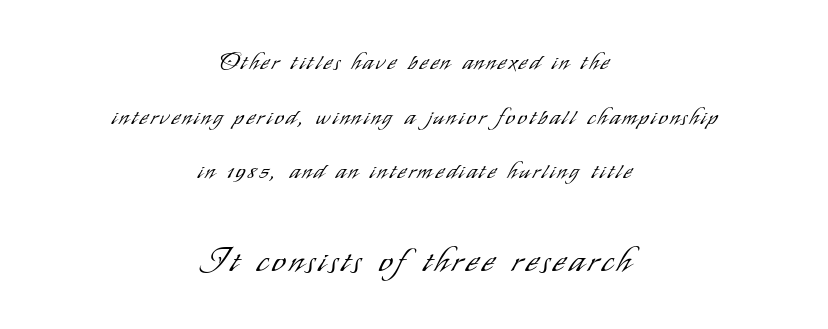
The image shows 34 px light, condensed sans-serif type; set centered, loose line spacing (2.37x), not underlined; the second (bottom) block is 1.48x larger; low stroke contrast and a small x-height.
